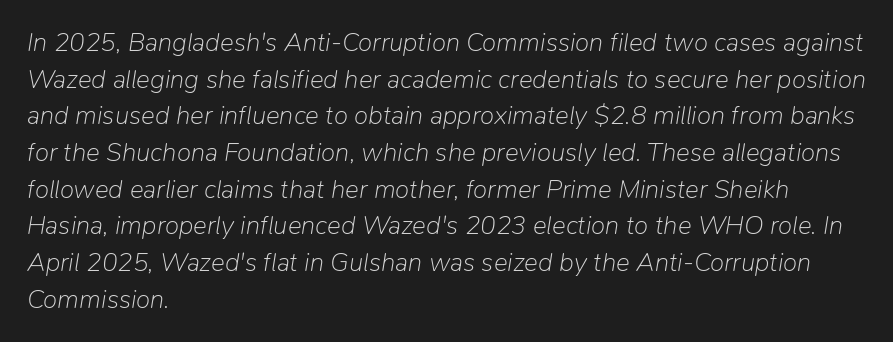
{"italic": "yes", "lean": "right", "slant_degrees": 9, "bold": "no", "underline": "no", "align": "left", "line_spacing": "normal", "line_spacing_ratio": 1.41, "letter_spacing": "normal", "letter_spacing_em": 0.0, "glyph_px": 26}
